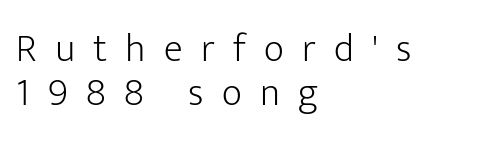
Posture: vertical. Compared with typical paragraphs, the rows here are closer together. Every row of glyphs begins at an identical x-position on the left. Each letter keeps its own natural width here, so spacing adapts to shape.
